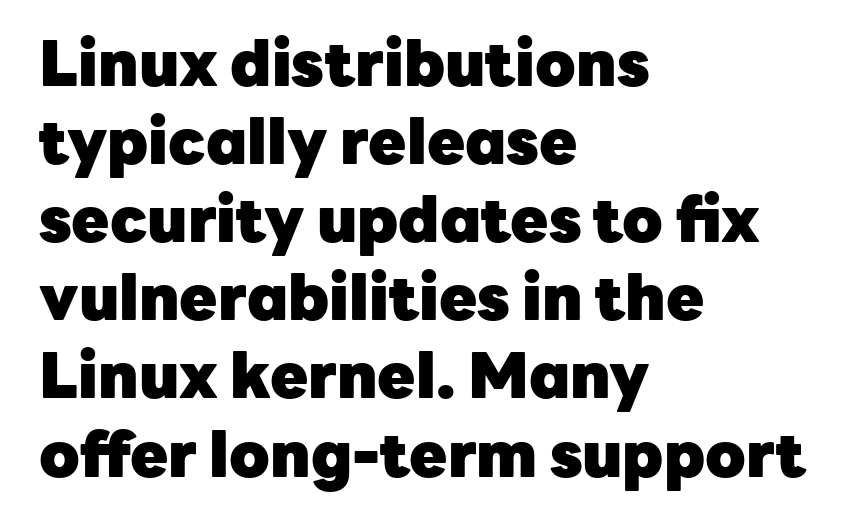
The image shows 62 px heavy sans-serif type, upright; set left-aligned, normal line spacing (1.26x), normal letter spacing, not underlined; low stroke contrast and a medium x-height.
